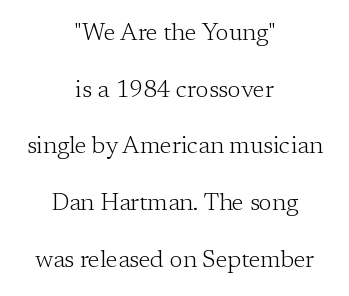
What stands out about the letter spacing? Nothing — it is the standard amount. The paragraph has two soft edges and a firm central axis. No italicization has been applied; the sample stays upright. The zone under the glyphs is completely vacant.
